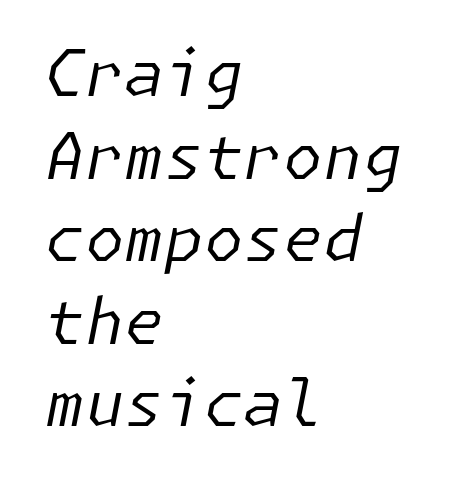
{"italic": "yes", "lean": "right", "slant_degrees": 11, "bold": "no", "weight": "regular", "width": "normal", "stroke_contrast": "low", "x_height": "medium", "underline": "no", "align": "left", "line_spacing": "normal", "line_spacing_ratio": 1.29, "letter_spacing": "normal", "letter_spacing_em": 0.0, "glyph_px": 64}
